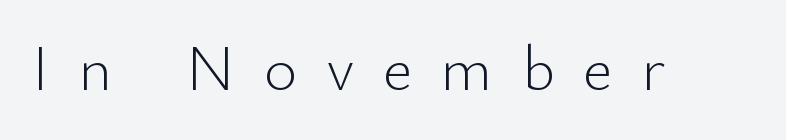
Q: Is the text bold? A: No.
Q: Is the text italic (slanted)? A: No, it is upright.
Q: Is the typeface a serif or a sans-serif typeface? A: Sans-serif.
Q: Is the text underlined? A: No.
Q: Is the spacing between letters normal or unusually wide? A: Unusually wide.
Q: Width (condensed, normal, or wide)? A: Normal.
Q: Stroke contrast? A: Low.
Q: x-height? A: Small.
Q: Monospaced? A: No.
